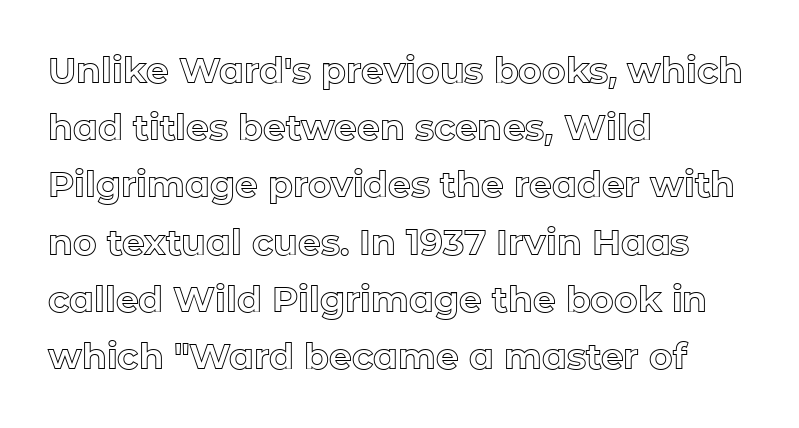
The image shows 36 px text type, upright; set left-aligned, normal line spacing (1.59x), normal letter spacing, not underlined; a medium x-height.
